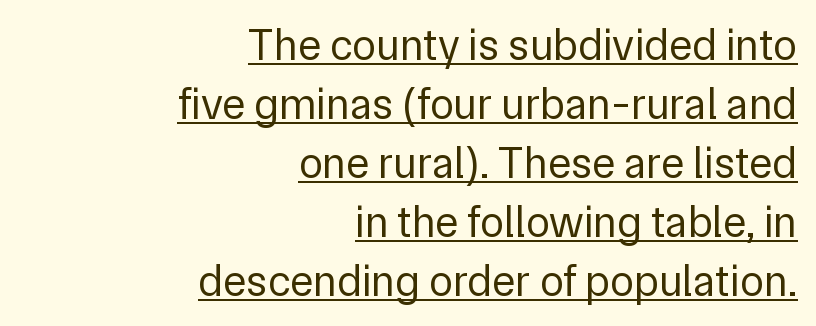
The cut favours lightness, reaching ordinary text weight at its darkest. Where is the straight margin? On the right. The face used here is proportionally spaced, like ordinary book or web type. Somebody hit Ctrl+U on this one — the words are underlined. Posture: straight, roman, zero tilt.
